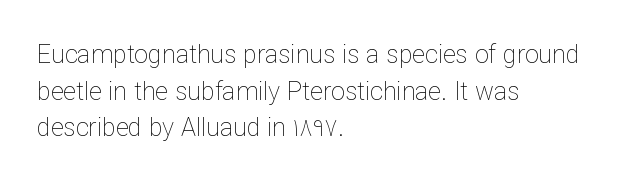
The image shows 25 px text type, upright; set left-aligned, normal line spacing (1.47x), normal letter spacing, not underlined.
